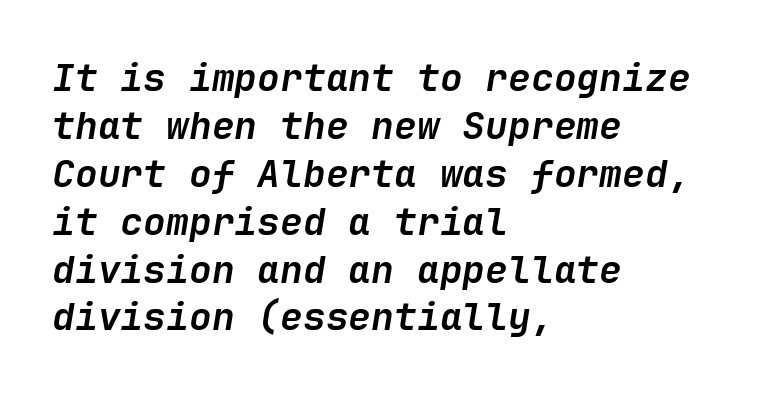
The image shows 38 px semibold type, italic (leaning right); set left-aligned, normal line spacing (1.26x), normal letter spacing, not underlined; low stroke contrast and a medium x-height.
